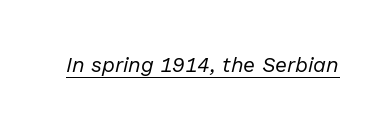
The image shows 21 px text type, italic (leaning right); set normal letter spacing, underlined.
